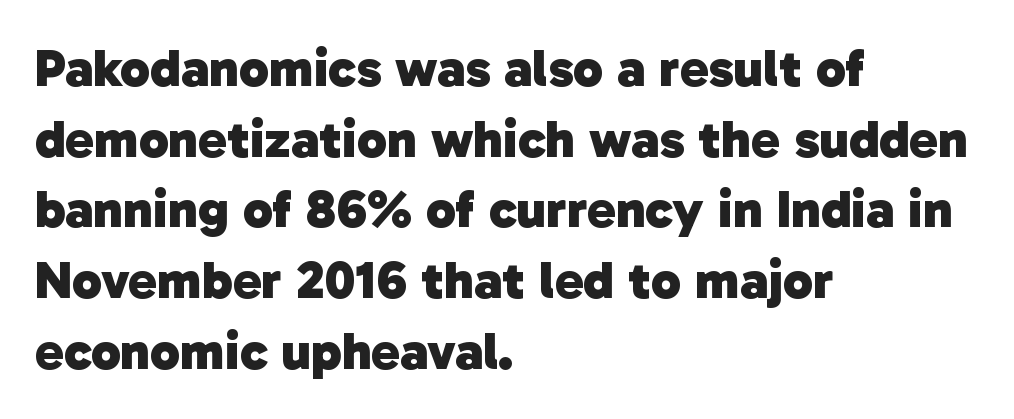
Q: Is the text bold? A: Yes.
Q: Is the typeface a serif or a sans-serif typeface? A: Sans-serif.
Q: Is the text underlined? A: No.
Q: How is the paragraph aligned? A: Left-aligned.
Q: Is the spacing between letters normal or unusually wide? A: Normal.
Q: Is the spacing between lines tight, normal or loose? A: Normal.
Q: Width (condensed, normal, or wide)? A: Normal.
Q: Stroke contrast? A: Low.
Q: x-height? A: Medium.
Q: Monospaced? A: No.
